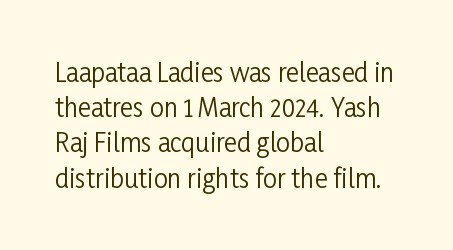
Q: Is the text bold? A: No.
Q: Is the text italic (slanted)? A: No, it is upright.
Q: Is the text underlined? A: No.
Q: How is the paragraph aligned? A: Left-aligned.
Q: Is the spacing between letters normal or unusually wide? A: Normal.
Q: Is the spacing between lines tight, normal or loose? A: Normal.
